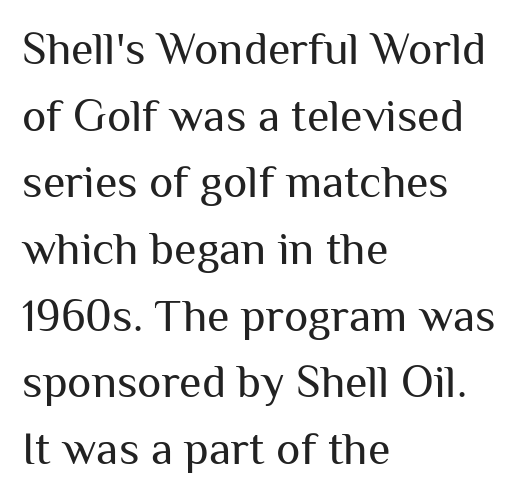
{"serif": "no", "italic": "no", "bold": "no", "weight": "regular", "width": "normal", "stroke_contrast": "medium", "x_height": "medium", "monospaced": "no", "underline": "no", "align": "left", "line_spacing": "normal", "line_spacing_ratio": 1.45, "letter_spacing": "normal", "letter_spacing_em": 0.0, "glyph_px": 46}
